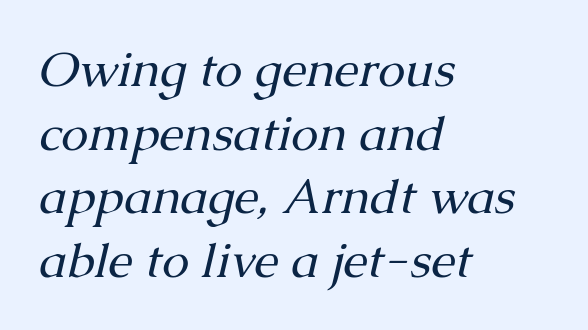
Q: Is the text bold? A: No.
Q: Is the text italic (slanted)? A: Yes, it leans right by about 13 degrees.
Q: Is the typeface a serif or a sans-serif typeface? A: Serif.
Q: Is the text underlined? A: No.
Q: How is the paragraph aligned? A: Left-aligned.
Q: Is the spacing between letters normal or unusually wide? A: Normal.
Q: Is the spacing between lines tight, normal or loose? A: Normal.
Q: Width (condensed, normal, or wide)? A: Normal.
Q: Stroke contrast? A: Medium.
Q: x-height? A: Medium.
Q: Monospaced? A: No.
